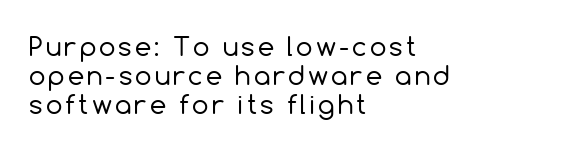
{"italic": "no", "bold": "no", "underline": "no", "align": "left", "line_spacing": "tight", "line_spacing_ratio": 1.12, "glyph_px": 26}
